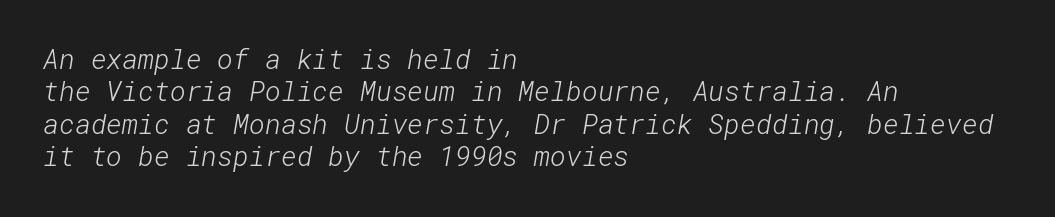
The image shows 27 px text type; set left-aligned, line spacing 1.2x, normal letter spacing, not underlined.
